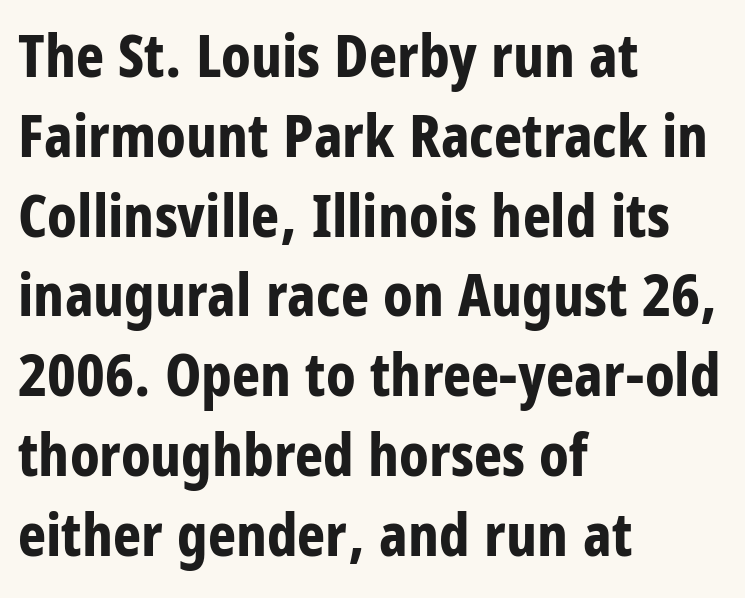
{"serif": "no", "italic": "no", "bold": "yes", "weight": "bold", "width": "condensed", "stroke_contrast": "low", "x_height": "large", "monospaced": "no", "underline": "no", "align": "left", "line_spacing": "normal", "line_spacing_ratio": 1.33, "letter_spacing": "normal", "letter_spacing_em": 0.0, "glyph_px": 60}
